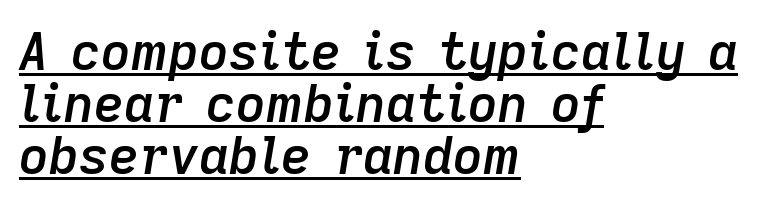
The image shows 52 px semibold type, italic (leaning right); set left-aligned, tight line spacing (1.0x), normal letter spacing, underlined; low stroke contrast and a medium x-height.
